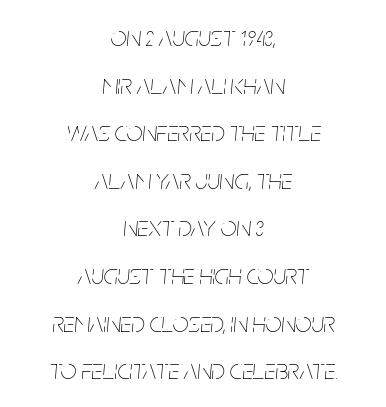
{"italic": "yes", "lean": "right", "slant_degrees": 5, "bold": "no", "weight": "thin", "width": "condensed", "stroke_contrast": "low", "x_height": "large", "monospaced": "no", "underline": "no", "align": "center", "line_spacing": "normal", "line_spacing_ratio": 1.7, "letter_spacing": "normal", "letter_spacing_em": 0.0, "glyph_px": 28}
